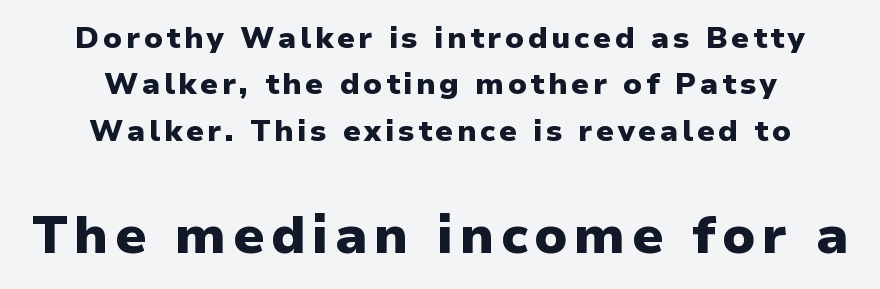
Q: Is the text bold? A: Yes.
Q: Is the text italic (slanted)? A: No, it is upright.
Q: Is the typeface a serif or a sans-serif typeface? A: Sans-serif.
Q: Is the text underlined? A: No.
Q: How is the paragraph aligned? A: Centered.
Q: Is the spacing between lines tight, normal or loose? A: Normal.
Q: Which block of text is set in a larger size, the first (top) or the second (bottom)? A: The second (bottom) one.
Q: Width (condensed, normal, or wide)? A: Normal.
Q: Stroke contrast? A: Low.
Q: x-height? A: Medium.
Q: Monospaced? A: No.
